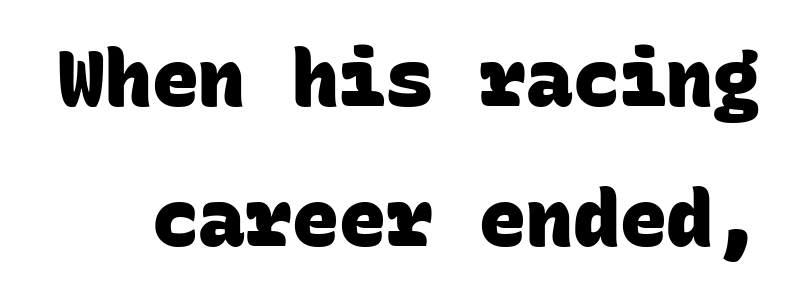
{"serif": "no", "bold": "yes", "weight": "heavy", "width": "normal", "stroke_contrast": "low", "x_height": "large", "monospaced": "yes", "underline": "no", "line_spacing_ratio": 1.8, "letter_spacing": "normal", "letter_spacing_em": 0.0, "glyph_px": 78}
